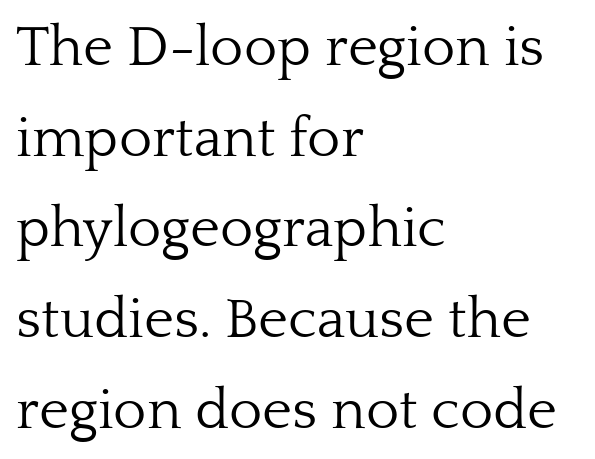
{"serif": "yes", "italic": "no", "bold": "no", "weight": "light", "width": "normal", "stroke_contrast": "low", "x_height": "medium", "monospaced": "no", "underline": "no", "align": "left", "line_spacing": "normal", "line_spacing_ratio": 1.59, "letter_spacing": "normal", "letter_spacing_em": 0.0, "glyph_px": 57}
